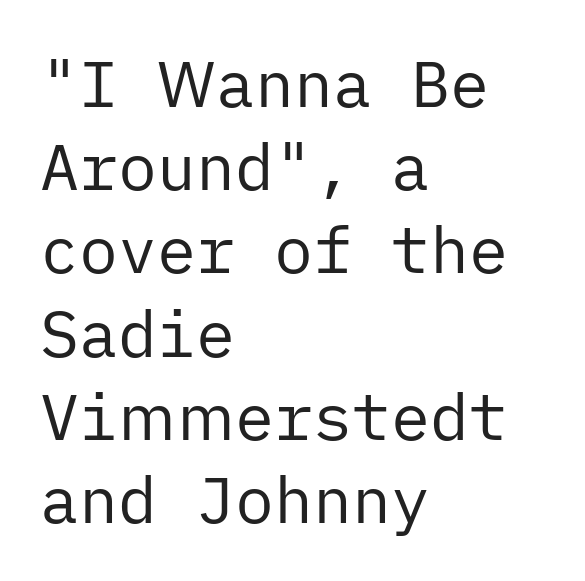
The letters carry no serifs — their stems end cleanly without finishing strokes. Has an underline been added? It has not. The axis of the letterforms is exactly vertical. The passage shown stacks its lines at a standard gap.
